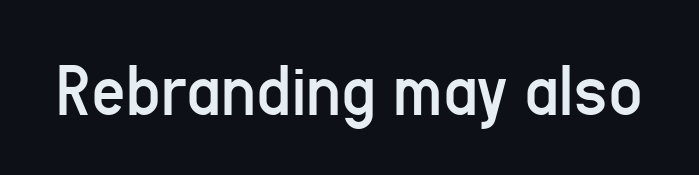
Plain, unruled lines of type. Here the designer chose a conventional face with non-uniform glyph widths. A typesetter would label this face a sans. Style check: upright. Here the glyphs are tracked normally, forming tight word shapes.
